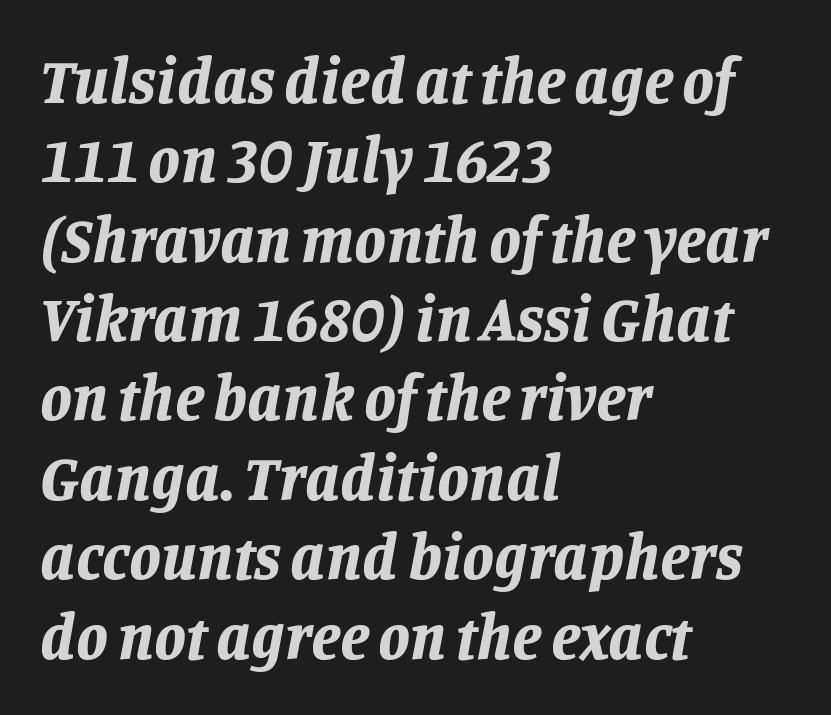
The image shows 64 px bold type, italic (leaning right); set left-aligned, line spacing 1.24x, normal letter spacing, not underlined; low stroke contrast and a large x-height.
